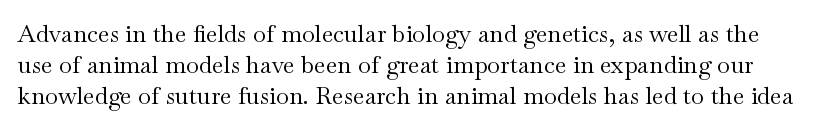
The passage shown is not underscored anywhere. Vertical stems look standard width or narrower in stroke. This sample uses plain, unmodified letter spacing. This is roman type, the default non-slanted kind. Students, observe: this is what conventionally led text looks like.
